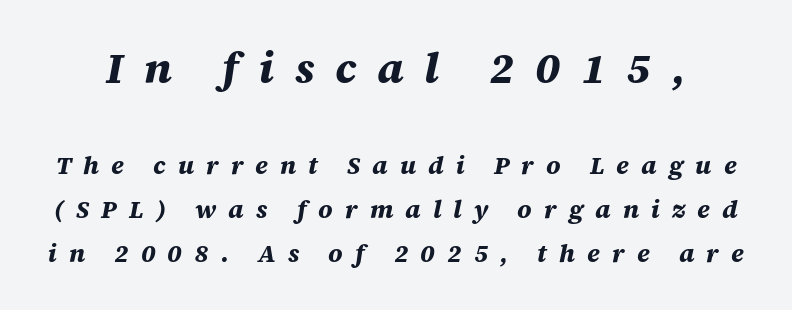
Q: Is the text bold? A: Yes.
Q: Is the text italic (slanted)? A: Yes, it leans right by about 12 degrees.
Q: Is the text underlined? A: No.
Q: Is the spacing between letters normal or unusually wide? A: Unusually wide.
Q: Which block of text is set in a larger size, the first (top) or the second (bottom)? A: The first (top) one.
Q: Width (condensed, normal, or wide)? A: Normal.
Q: Stroke contrast? A: Medium.
Q: x-height? A: Large.
Q: Monospaced? A: No.
